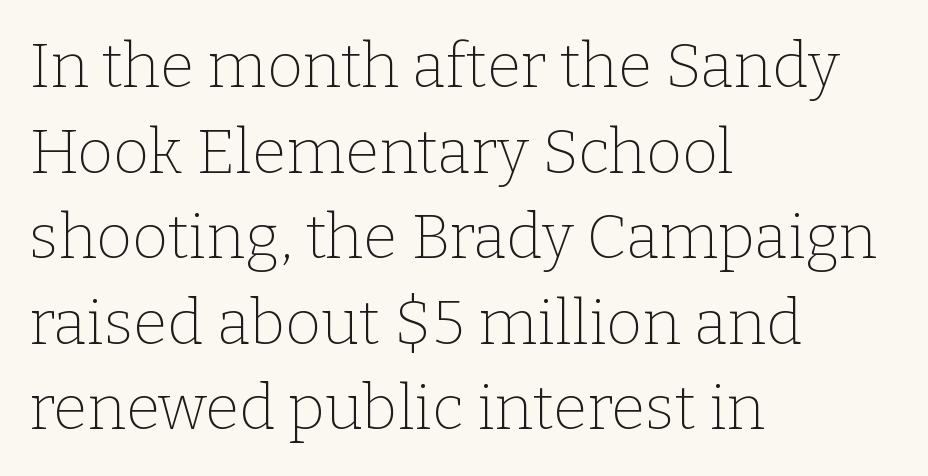
The letterforms sit shoulder to shoulder at normal distance. This sample uses a serif face. Vertical spacing — default. Ink coverage per letter is moderate at most.
